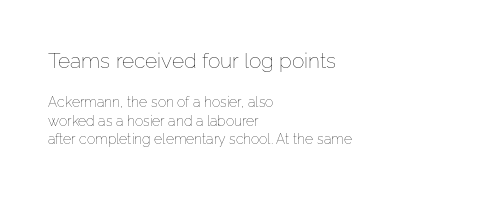
The image shows 21 px text type, upright; set left-aligned, normal line spacing (1.34x), normal letter spacing, not underlined; the first (top) block is 1.5x larger.
